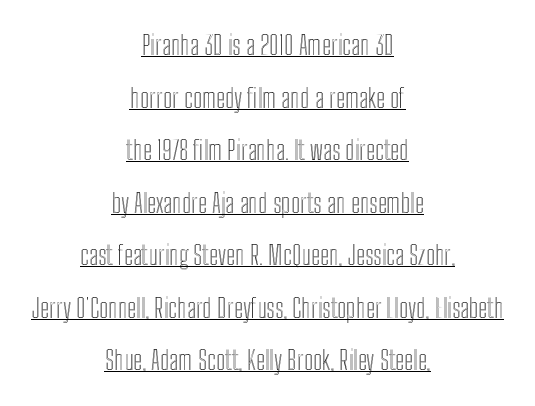
Does extra space separate the letters? No, they use regular spacing. Vertical spacing — loose. The typesetter chose a symmetrical, centered arrangement here. Posture: straight, roman, zero tilt. Has an underline been added? It has.
